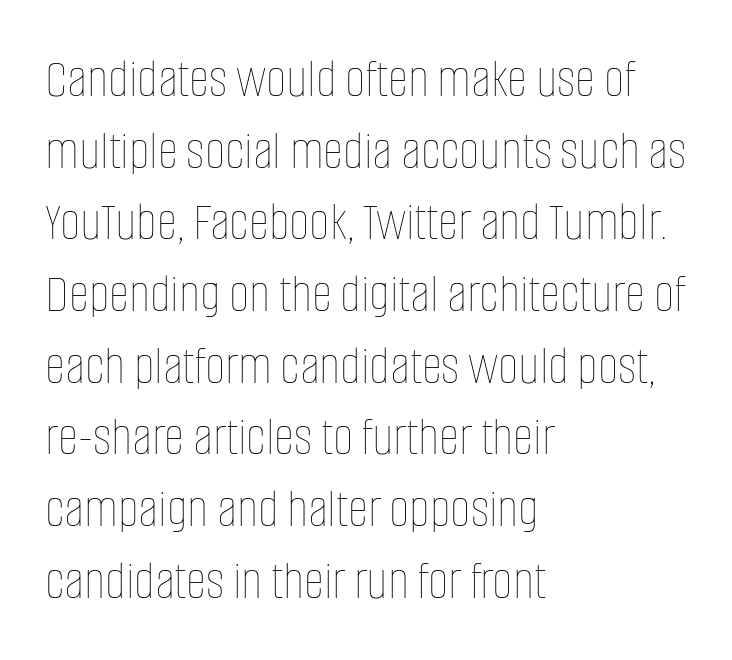
These lines are set flush left with a ragged right edge. Standard letterfit; no display-style spreading of the glyphs. The rendering uses natural spacing where letterforms have individual widths. Weight: regular or lighter. Every stem runs plumb, perpendicular to the baseline.
